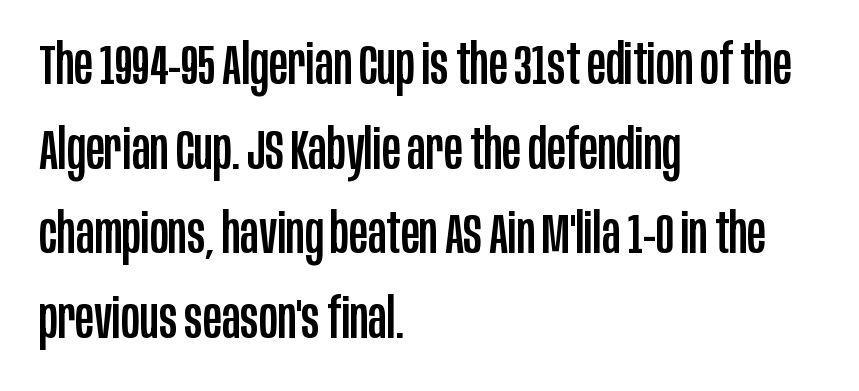
The image shows 56 px condensed sans-serif type, upright; set left-aligned, normal line spacing (1.51x), normal letter spacing, not underlined; low stroke contrast and a large x-height.
